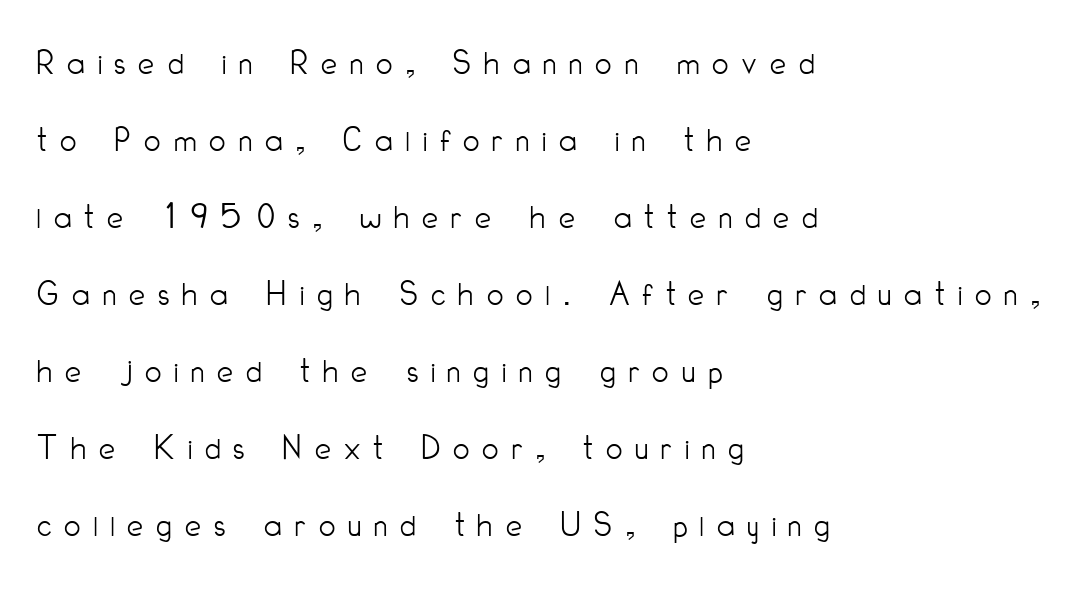
In terms of letterform style, serifs are entirely absent. When letters stand straight like this, we call the style roman or upright. The tracking reads as deliberately expanded to a designer's eye. Think of a printed novel: that variable character pitch is what you see here. You could fit nearly another row in the gap between these rows. Descenders are the only things crossing below the line.
